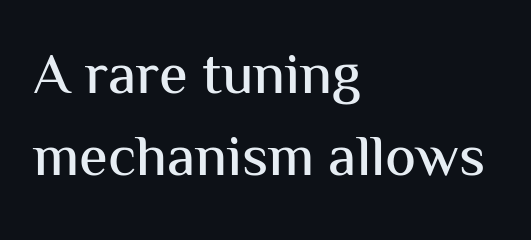
{"serif": "no", "italic": "no", "width": "normal", "stroke_contrast": "medium", "x_height": "medium", "monospaced": "no", "underline": "no", "align": "left", "line_spacing": "normal", "line_spacing_ratio": 1.41, "letter_spacing": "normal", "letter_spacing_em": 0.0, "glyph_px": 58}
